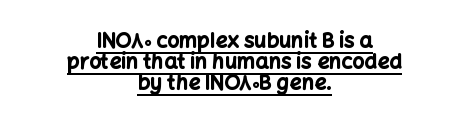
How heavy is the stroke? Heavy — this is a bold. This is the regular roman posture of the typeface. Notice how the passage keeps no hard edge, just a central spine. Glance below the letters and you will spot a drawn line. The line-height multiplier appears low, near solid setting. The gaps between neighbouring characters are ordinary and unremarkable.
